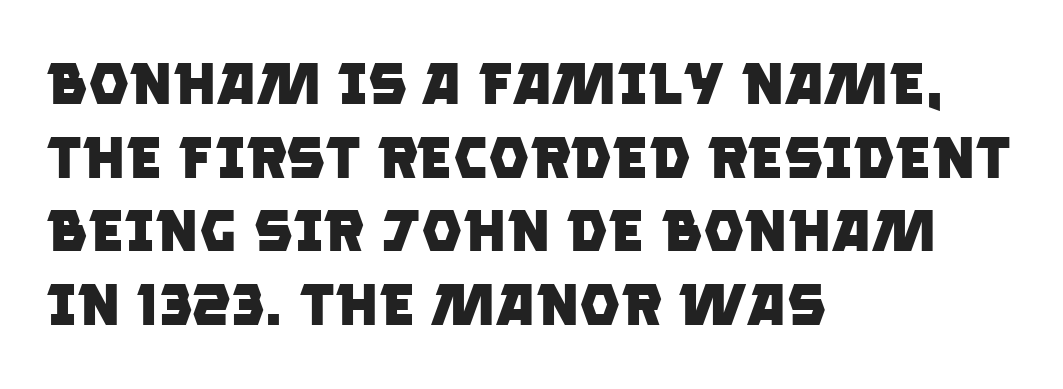
Q: Is the text bold? A: Yes.
Q: Is the typeface a serif or a sans-serif typeface? A: Sans-serif.
Q: Is the text underlined? A: No.
Q: How is the paragraph aligned? A: Left-aligned.
Q: Is the spacing between letters normal or unusually wide? A: Normal.
Q: Is the spacing between lines tight, normal or loose? A: Normal.
Q: Width (condensed, normal, or wide)? A: Normal.
Q: Stroke contrast? A: Low.
Q: x-height? A: Large.
Q: Monospaced? A: No.
